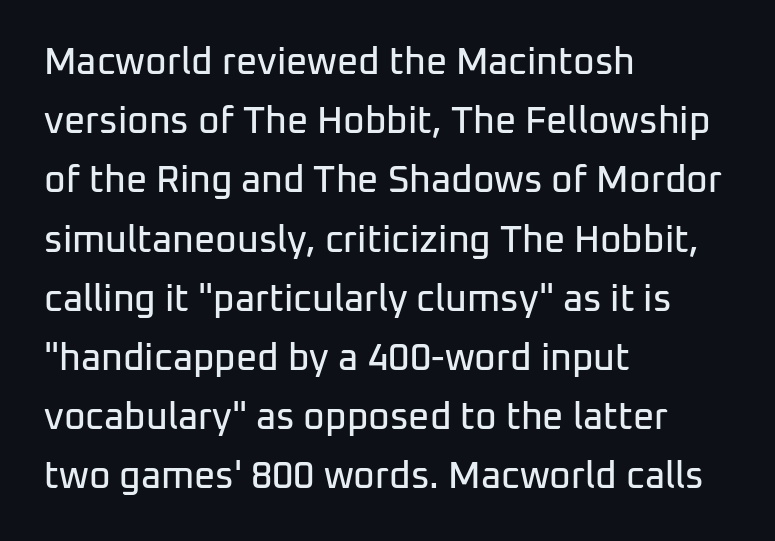
Q: Is the text italic (slanted)? A: No, it is upright.
Q: Is the typeface a serif or a sans-serif typeface? A: Sans-serif.
Q: Is the text underlined? A: No.
Q: How is the paragraph aligned? A: Left-aligned.
Q: Is the spacing between letters normal or unusually wide? A: Normal.
Q: Is the spacing between lines tight, normal or loose? A: Normal.
Q: Width (condensed, normal, or wide)? A: Normal.
Q: Stroke contrast? A: Low.
Q: x-height? A: Medium.
Q: Monospaced? A: No.
